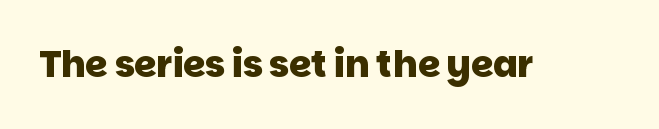
Q: Is the text bold? A: Yes.
Q: Is the typeface a serif or a sans-serif typeface? A: Sans-serif.
Q: Is the text underlined? A: No.
Q: Is the spacing between letters normal or unusually wide? A: Normal.
Q: Width (condensed, normal, or wide)? A: Normal.
Q: Stroke contrast? A: Low.
Q: x-height? A: Large.
Q: Monospaced? A: No.
